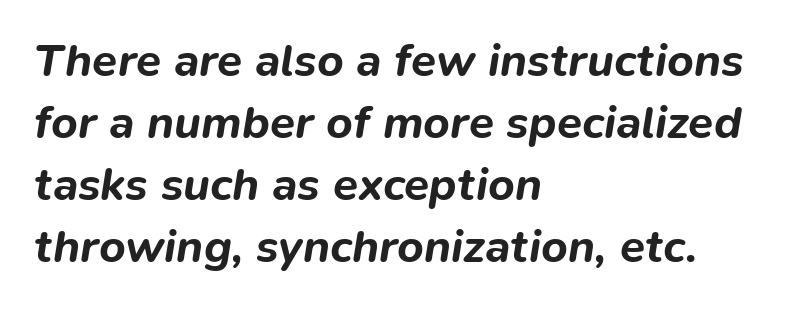
Q: Is the text bold? A: Yes.
Q: Is the text italic (slanted)? A: Yes, it leans right by about 9 degrees.
Q: Is the text underlined? A: No.
Q: How is the paragraph aligned? A: Left-aligned.
Q: Is the spacing between letters normal or unusually wide? A: Normal.
Q: Is the spacing between lines tight, normal or loose? A: Normal.
Q: Width (condensed, normal, or wide)? A: Normal.
Q: Stroke contrast? A: Low.
Q: x-height? A: Medium.
Q: Monospaced? A: No.
